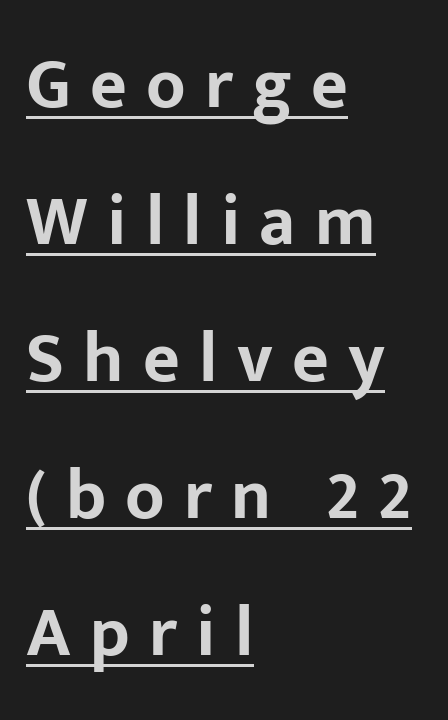
{"serif": "no", "italic": "no", "bold": "yes", "weight": "bold", "width": "normal", "stroke_contrast": "low", "x_height": "medium", "monospaced": "no", "underline": "yes", "align": "left", "line_spacing": "loose", "line_spacing_ratio": 1.93, "letter_spacing": "wide", "letter_spacing_em": 0.27, "glyph_px": 71}
